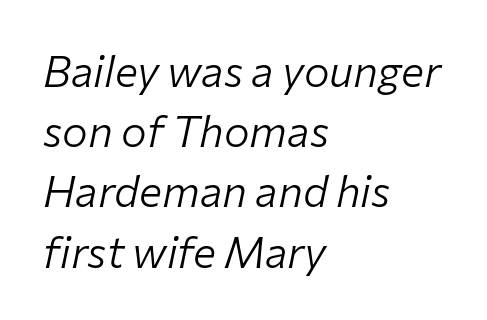
This rendering features lettering with no underline. There is no visible air inserted between adjacent glyphs. Is there much room between lines? A standard amount, neither cramped nor airy. Emphasis-style slanted type is in use. Do the characters align in a grid? No, the font is proportional.
